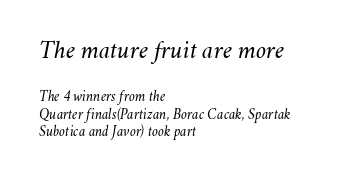
The image shows 26 px text type, italic (leaning right); set left-aligned, line spacing 1.17x, normal letter spacing, not underlined; the first (top) block is 1.73x larger.
